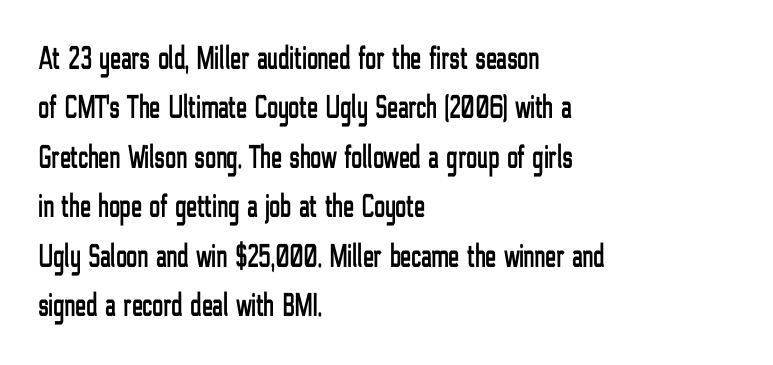
The line-height multiplier appears to be the usual default. Does extra space separate the letters? No, they use regular spacing. A sans-serif font was chosen for this passage. Nobody drew a line under any word here. Horizontally, the lines are justified to the leading edge only.
